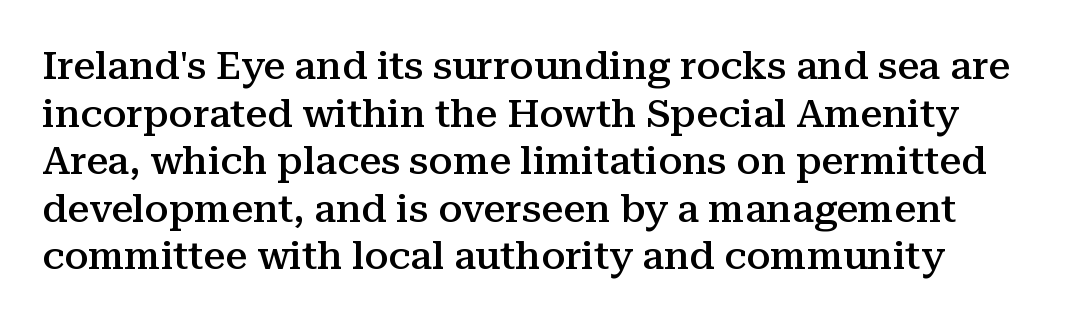
Q: Is the text bold? A: Semi-bold.
Q: Is the text italic (slanted)? A: No, it is upright.
Q: Is the typeface a serif or a sans-serif typeface? A: Serif.
Q: Is the text underlined? A: No.
Q: Is the spacing between letters normal or unusually wide? A: Normal.
Q: Width (condensed, normal, or wide)? A: Normal.
Q: Stroke contrast? A: Medium.
Q: x-height? A: Medium.
Q: Monospaced? A: No.
